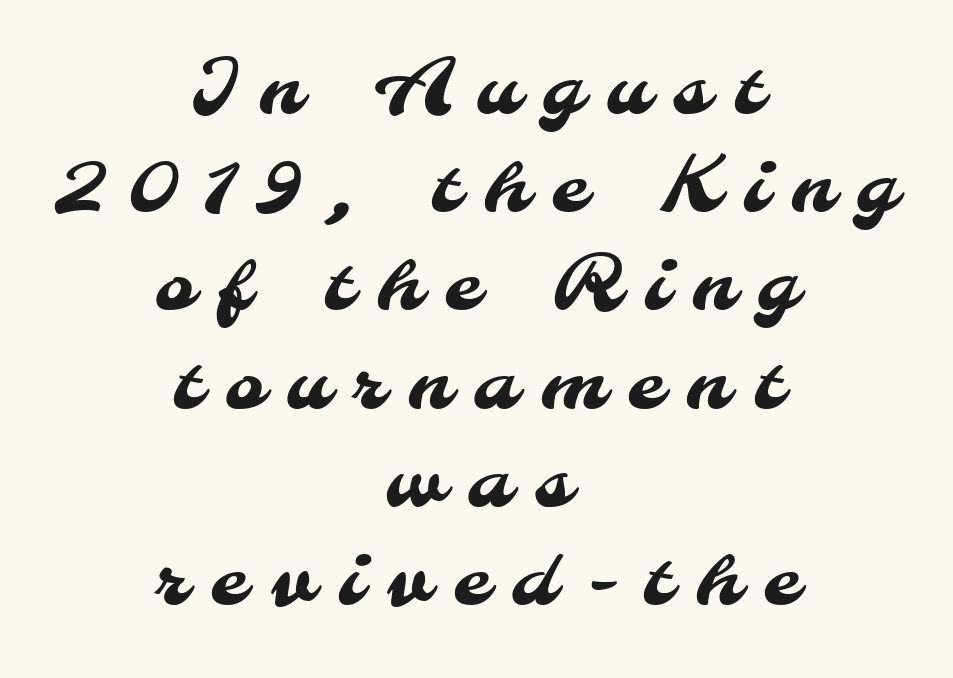
{"serif": "no", "width": "normal", "stroke_contrast": "medium", "x_height": "small", "monospaced": "no", "underline": "no", "align": "center", "line_spacing": "normal", "line_spacing_ratio": 1.31, "letter_spacing": "wide", "letter_spacing_em": 0.31, "glyph_px": 75}
